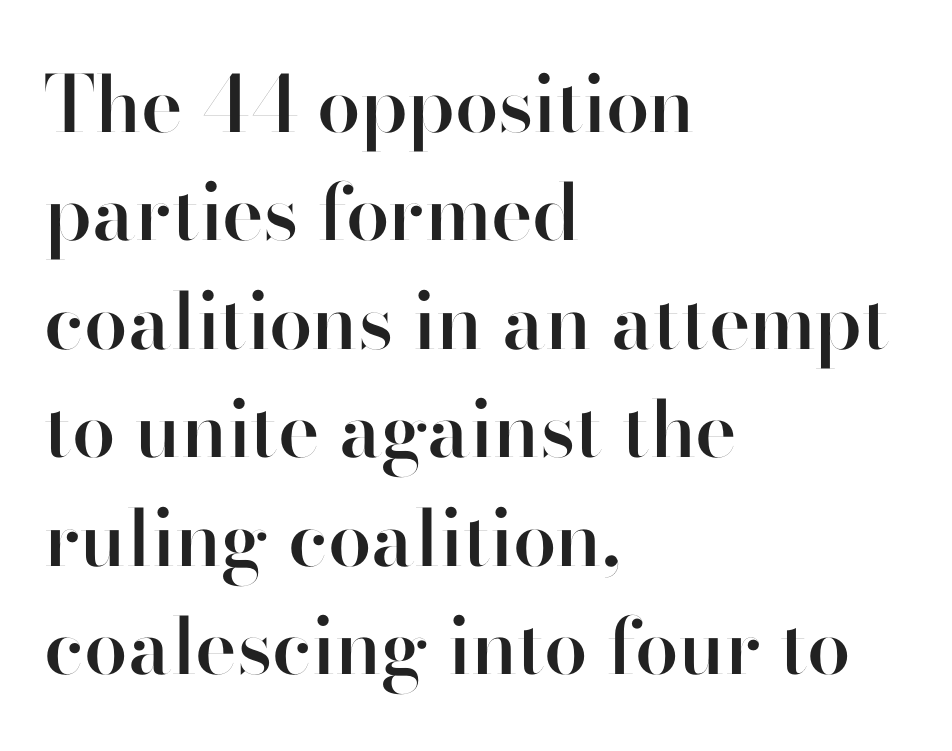
Q: Is the text bold? A: Semi-bold.
Q: Is the text italic (slanted)? A: No, it is upright.
Q: Is the typeface a serif or a sans-serif typeface? A: Sans-serif.
Q: Is the text underlined? A: No.
Q: How is the paragraph aligned? A: Left-aligned.
Q: Is the spacing between letters normal or unusually wide? A: Normal.
Q: Is the spacing between lines tight, normal or loose? A: Normal.
Q: Width (condensed, normal, or wide)? A: Normal.
Q: Stroke contrast? A: High.
Q: x-height? A: Small.
Q: Monospaced? A: No.
